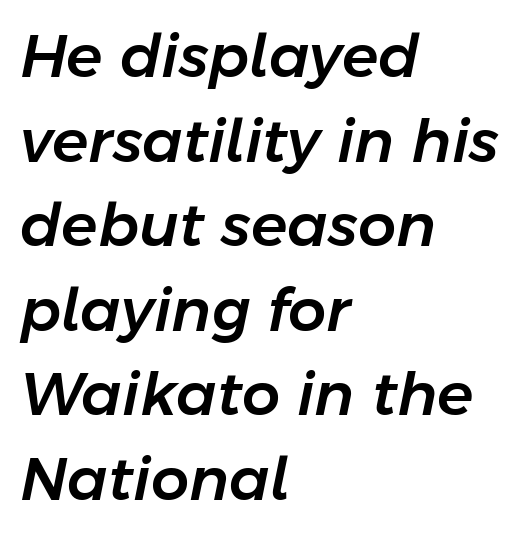
{"italic": "yes", "lean": "right", "slant_degrees": 11, "width": "normal", "stroke_contrast": "low", "x_height": "medium", "monospaced": "no", "underline": "no", "align": "left", "line_spacing": "normal", "line_spacing_ratio": 1.41, "letter_spacing": "normal", "letter_spacing_em": 0.0, "glyph_px": 60}
